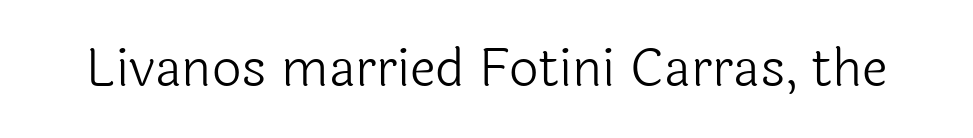
Q: Is the text bold? A: No.
Q: Is the text italic (slanted)? A: No, it is upright.
Q: Is the typeface a serif or a sans-serif typeface? A: Sans-serif.
Q: Is the text underlined? A: No.
Q: Is the spacing between letters normal or unusually wide? A: Normal.
Q: Width (condensed, normal, or wide)? A: Normal.
Q: x-height? A: Medium.
Q: Monospaced? A: No.
